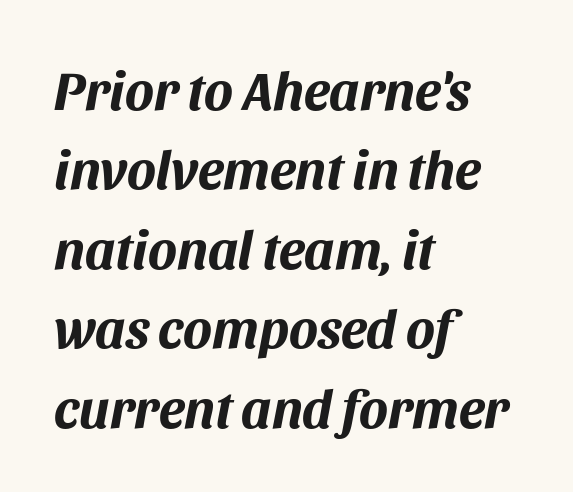
Q: Is the text bold? A: Yes.
Q: Is the text italic (slanted)? A: Yes, it leans right by about 11 degrees.
Q: Is the text underlined? A: No.
Q: How is the paragraph aligned? A: Left-aligned.
Q: Is the spacing between letters normal or unusually wide? A: Normal.
Q: Is the spacing between lines tight, normal or loose? A: Normal.
Q: Width (condensed, normal, or wide)? A: Normal.
Q: Stroke contrast? A: Medium.
Q: x-height? A: Large.
Q: Monospaced? A: No.
